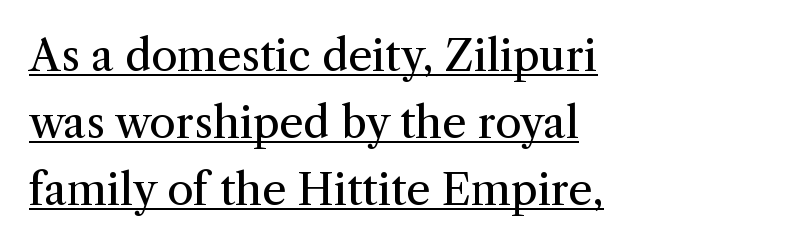
Q: Is the text bold? A: No.
Q: Is the text italic (slanted)? A: No, it is upright.
Q: Is the typeface a serif or a sans-serif typeface? A: Serif.
Q: Is the text underlined? A: Yes.
Q: How is the paragraph aligned? A: Left-aligned.
Q: Is the spacing between letters normal or unusually wide? A: Normal.
Q: Is the spacing between lines tight, normal or loose? A: Normal.
Q: Width (condensed, normal, or wide)? A: Normal.
Q: Stroke contrast? A: Medium.
Q: x-height? A: Medium.
Q: Monospaced? A: No.
